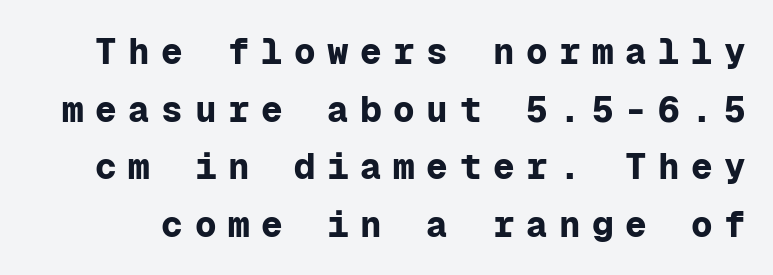
{"serif": "no", "italic": "no", "bold": "yes", "weight": "bold", "width": "normal", "stroke_contrast": "low", "x_height": "medium", "monospaced": "yes", "underline": "no", "line_spacing": "normal", "line_spacing_ratio": 1.6, "letter_spacing": "wide", "letter_spacing_em": 0.32, "glyph_px": 36}
